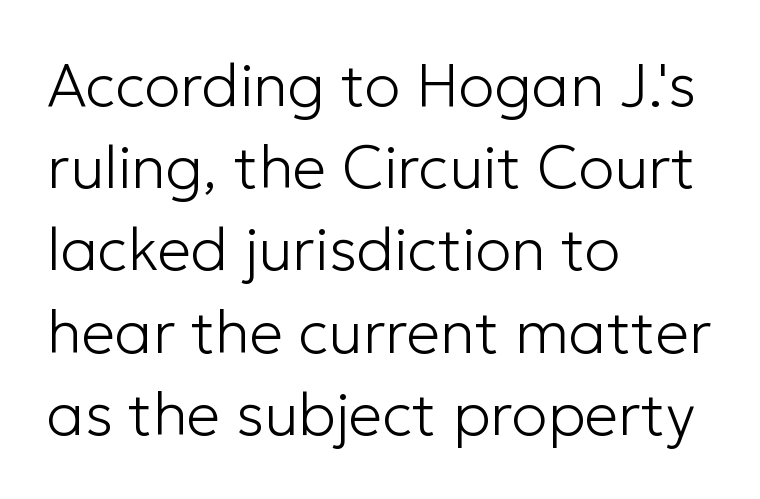
Are there feet on the stems? There aren't — it's a sans. Glyph-to-glyph distance matches everyday printed text. Varying glyph widths throughout — classic text-font behaviour. Vertical spacing — default. Layout note: lines flush left.
